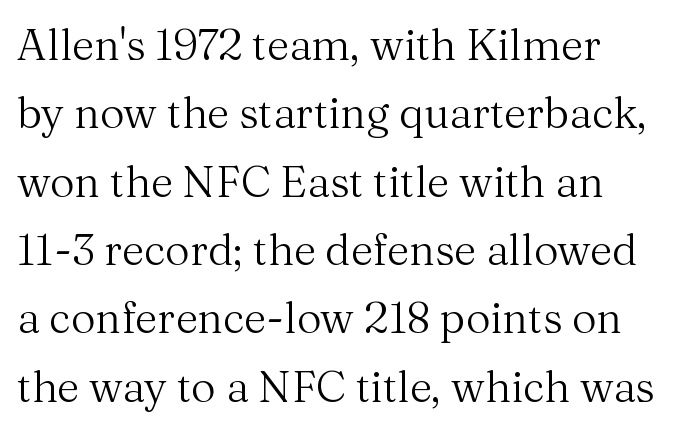
The image shows 43 px regular-weight serif type, upright; set normal line spacing (1.59x), normal letter spacing, not underlined; medium stroke contrast and a medium x-height.
